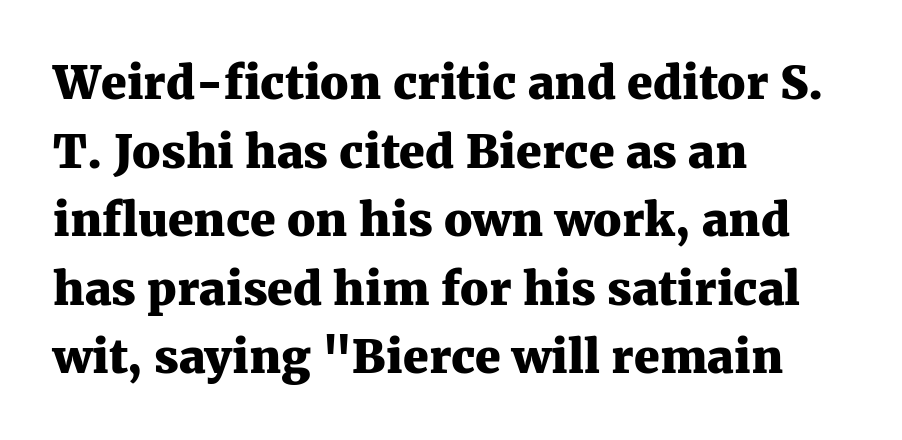
{"serif": "yes", "italic": "no", "bold": "yes", "weight": "heavy", "width": "normal", "stroke_contrast": "medium", "x_height": "medium", "monospaced": "no", "underline": "no", "align": "left", "line_spacing": "normal", "line_spacing_ratio": 1.49, "letter_spacing": "normal", "letter_spacing_em": 0.0, "glyph_px": 46}
